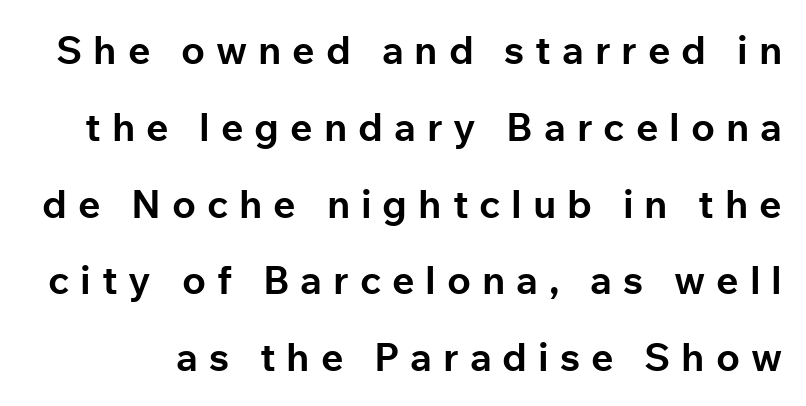
The image shows 39 px bold sans-serif type, upright; set loose line spacing (1.97x), unusually wide letter spacing (+0.28 em), not underlined; low stroke contrast and a medium x-height.
